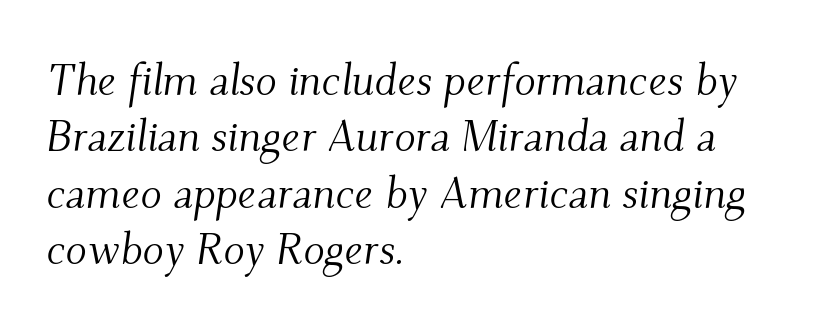
Tracking value appears to be zero — textbook default spacing. In terms of letterform style, serifs are clearly present. No letter is thick-stroked: the sample isn't bold. Descenders hang freely into open space.
